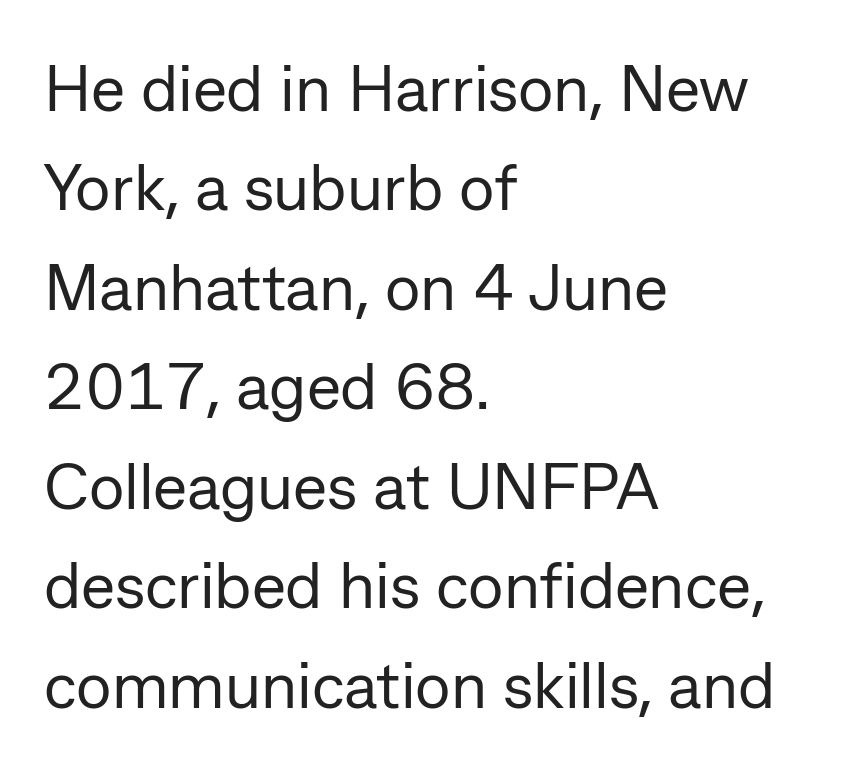
{"serif": "no", "italic": "no", "bold": "no", "weight": "regular", "width": "normal", "stroke_contrast": "low", "x_height": "medium", "monospaced": "no", "underline": "no", "align": "left", "line_spacing": "normal", "line_spacing_ratio": 1.53, "letter_spacing": "normal", "letter_spacing_em": 0.0, "glyph_px": 65}
